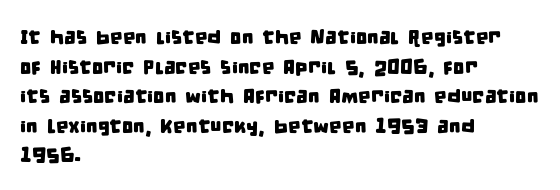
Q: Is the text underlined? A: No.
Q: How is the paragraph aligned? A: Left-aligned.
Q: Is the spacing between letters normal or unusually wide? A: Normal.
Q: Is the spacing between lines tight, normal or loose? A: Normal.
